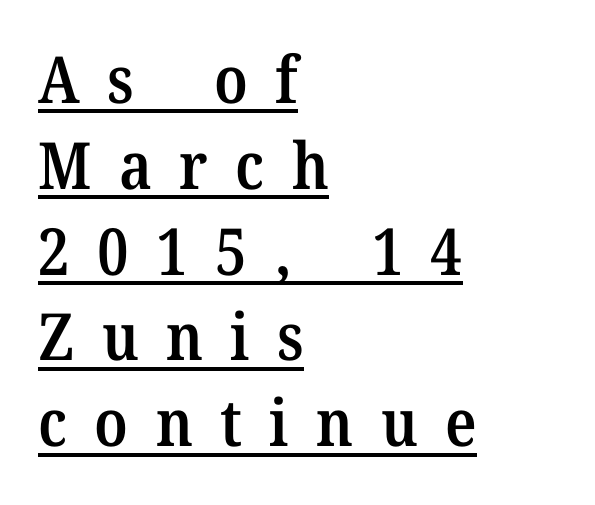
The image shows 65 px semibold serif type, upright; set left-aligned, normal line spacing (1.32x), unusually wide letter spacing (+0.42 em), underlined; medium stroke contrast and a medium x-height.
